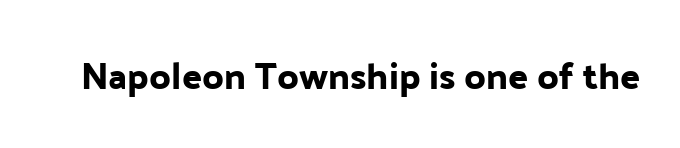
Q: Is the text italic (slanted)? A: No, it is upright.
Q: Is the typeface a serif or a sans-serif typeface? A: Sans-serif.
Q: Is the text underlined? A: No.
Q: Is the spacing between letters normal or unusually wide? A: Normal.
Q: Width (condensed, normal, or wide)? A: Normal.
Q: Stroke contrast? A: Low.
Q: x-height? A: Medium.
Q: Monospaced? A: No.
